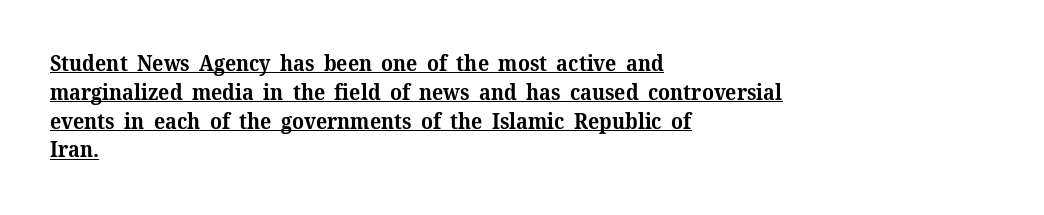
Does the leading feel generous? No, just average. The face used here has the dense, thick strokes of a bold. The rendering keeps characters at their native spacing. Characters remain perfectly vertical along every line. The passage is arranged the way most books set body copy — flush left.
